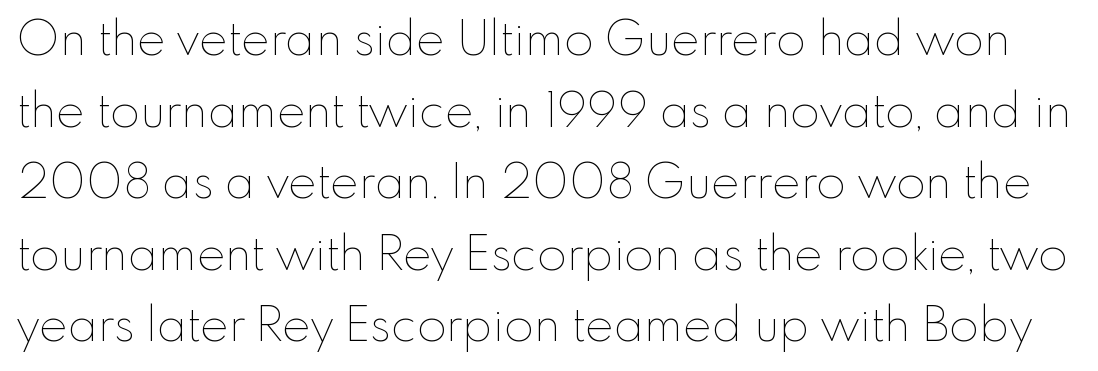
{"italic": "no", "bold": "no", "weight": "thin", "width": "normal", "stroke_contrast": "low", "x_height": "small", "monospaced": "no", "underline": "no", "line_spacing": "normal", "line_spacing_ratio": 1.49, "letter_spacing": "normal", "letter_spacing_em": 0.0, "glyph_px": 48}
